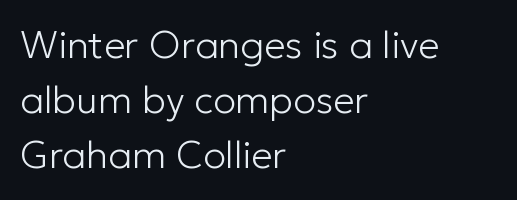
{"serif": "no", "italic": "no", "bold": "no", "weight": "light", "width": "normal", "stroke_contrast": "low", "x_height": "medium", "monospaced": "no", "underline": "no", "align": "left", "line_spacing": "normal", "line_spacing_ratio": 1.45, "letter_spacing": "normal", "letter_spacing_em": 0.0, "glyph_px": 38}
